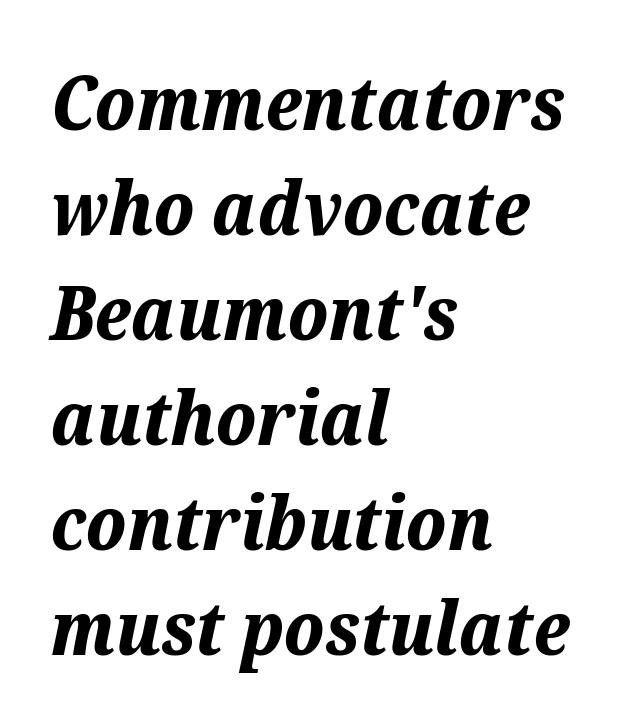
Q: Is the text bold? A: Yes.
Q: Is the text italic (slanted)? A: Yes, it leans right by about 12 degrees.
Q: Is the text underlined? A: No.
Q: How is the paragraph aligned? A: Left-aligned.
Q: Is the spacing between letters normal or unusually wide? A: Normal.
Q: Is the spacing between lines tight, normal or loose? A: Normal.
Q: Width (condensed, normal, or wide)? A: Normal.
Q: Stroke contrast? A: Medium.
Q: x-height? A: Medium.
Q: Monospaced? A: No.
